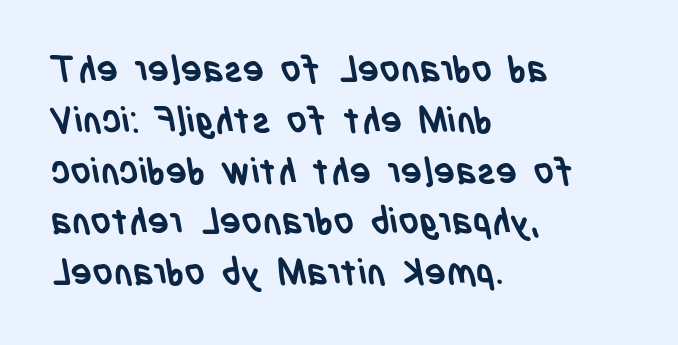
The font is running at its bold setting. Letterform terminals end flat and unadorned throughout the passage. You could call the tracking neutral — neither tight nor loose. These lines are set flush left with a ragged right edge. Each row of text sits above clean, open space. The passage shown is typed in a proportional face where columns would drift.
